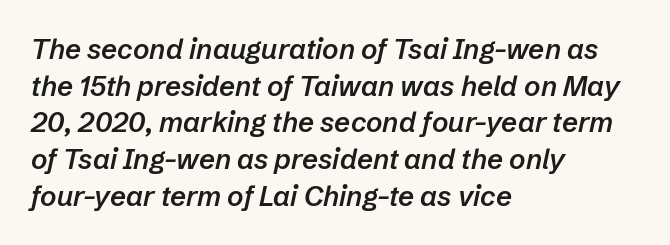
The area under the type is left untouched. A typesetter would mark this as italic. How would I describe the line gaps? Plain and ordinary. These lines stack with their left ends in a neat column.
